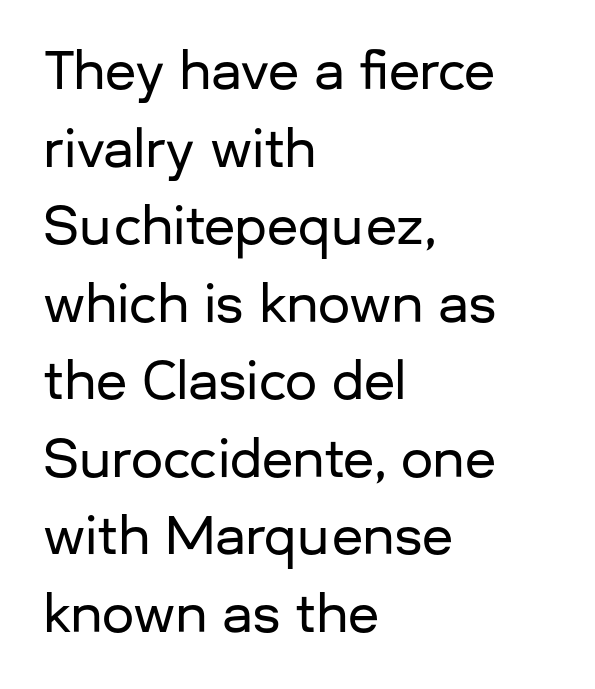
Standard letterfit; no display-style spreading of the glyphs. This sample is left-justified, so line endings fall wherever the words run out. Underline: absent. Is this a fixed-width face? No — the glyphs have proportional, varying widths.
